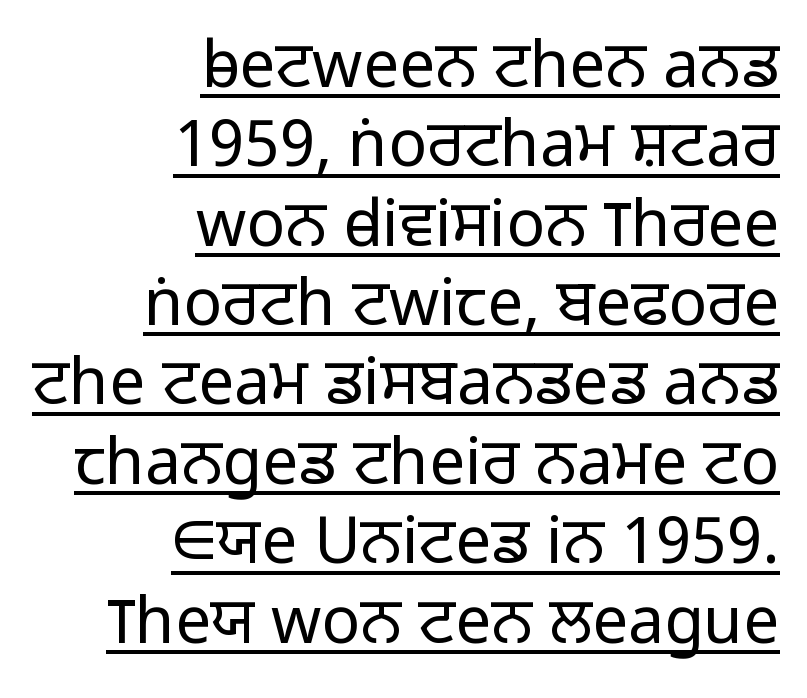
Q: Is the text bold? A: No.
Q: Is the text italic (slanted)? A: No, it is upright.
Q: Is the typeface a serif or a sans-serif typeface? A: Sans-serif.
Q: Is the text underlined? A: Yes.
Q: How is the paragraph aligned? A: Right-aligned.
Q: Is the spacing between letters normal or unusually wide? A: Normal.
Q: Width (condensed, normal, or wide)? A: Normal.
Q: Stroke contrast? A: Low.
Q: x-height? A: Medium.
Q: Monospaced? A: No.
